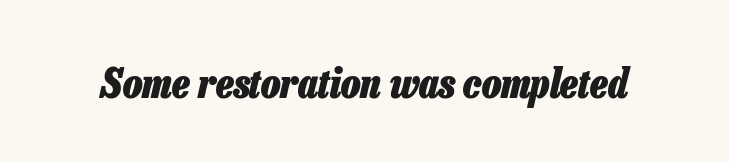
Bare-footed words on every line. Character widths vary here, with narrow letters taking less room than wide ones. The typesetting leans heavy: a genuine bold. Does extra space separate the letters? No, they use regular spacing. The font's italic variant was chosen for this text.
